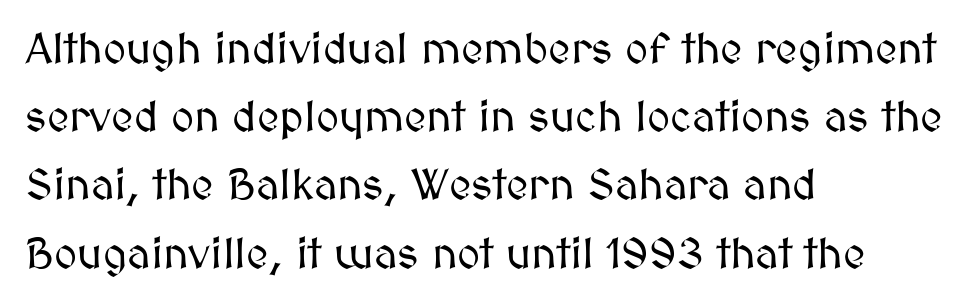
The image shows 44 px text type, upright; set left-aligned, normal line spacing (1.55x), normal letter spacing, not underlined; medium stroke contrast and a medium x-height.
